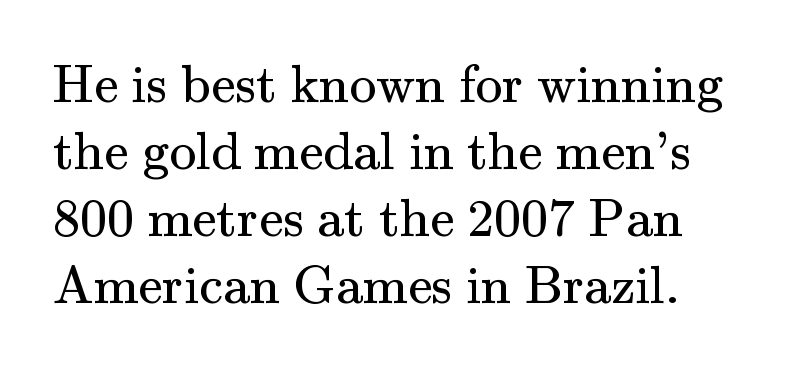
A bare baseline throughout the passage. These lines are rendered in a variable-pitch font. Tall strokes in this sample are plumb rather than angled. Observe the serifs anchoring each vertical stroke in this sample. The letterforms sit at book weight or below.
